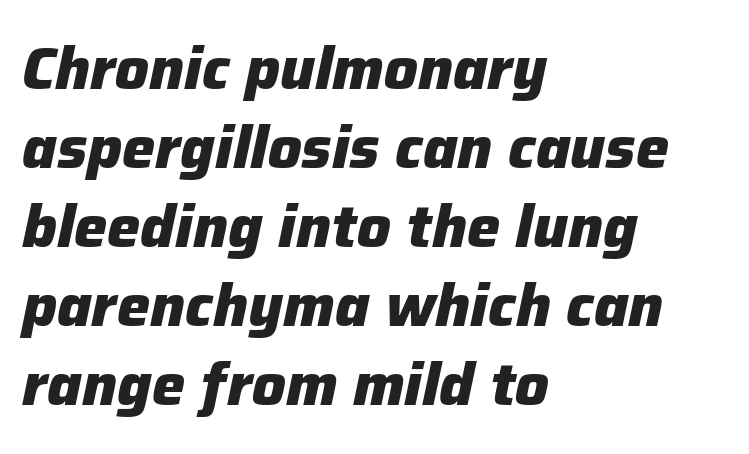
Q: Is the text bold? A: Yes.
Q: Is the text italic (slanted)? A: Yes, it leans right by about 12 degrees.
Q: Is the text underlined? A: No.
Q: How is the paragraph aligned? A: Left-aligned.
Q: Is the spacing between letters normal or unusually wide? A: Normal.
Q: Is the spacing between lines tight, normal or loose? A: Normal.
Q: Width (condensed, normal, or wide)? A: Normal.
Q: Stroke contrast? A: Low.
Q: x-height? A: Medium.
Q: Monospaced? A: No.
